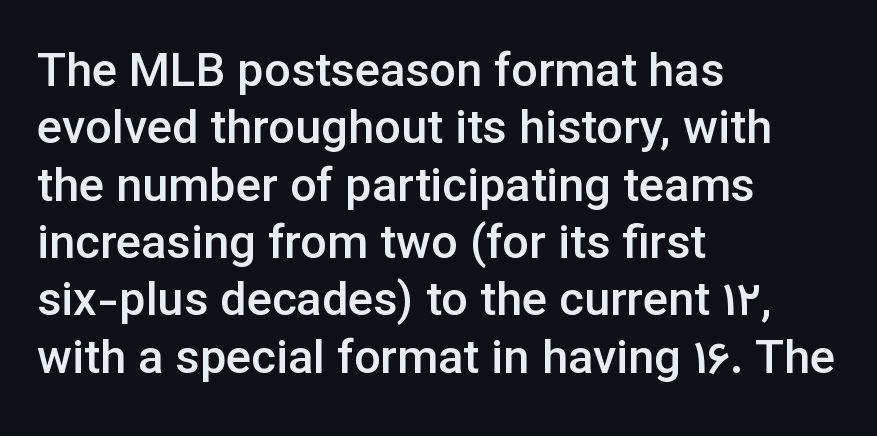
Q: Is the text bold? A: Semi-bold.
Q: Is the text italic (slanted)? A: No, it is upright.
Q: Is the typeface a serif or a sans-serif typeface? A: Sans-serif.
Q: Is the text underlined? A: No.
Q: How is the paragraph aligned? A: Left-aligned.
Q: Is the spacing between letters normal or unusually wide? A: Normal.
Q: Width (condensed, normal, or wide)? A: Normal.
Q: Stroke contrast? A: Low.
Q: x-height? A: Medium.
Q: Monospaced? A: No.
